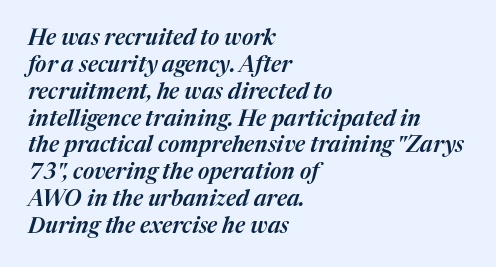
{"italic": "yes", "lean": "right", "slant_degrees": 17, "underline": "no", "align": "left", "line_spacing_ratio": 1.22, "letter_spacing": "normal", "letter_spacing_em": 0.0, "glyph_px": 22}
